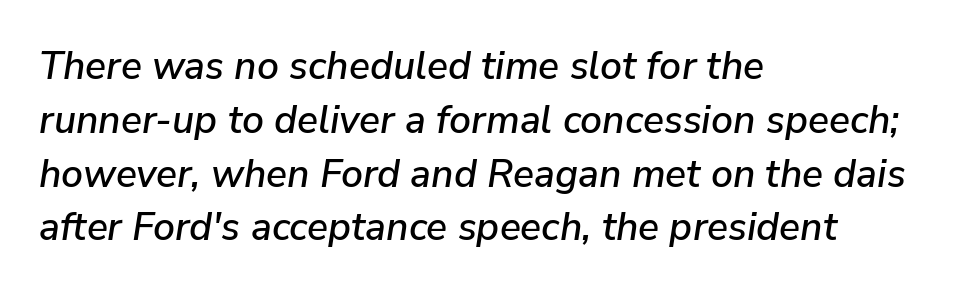
The image shows 39 px text type, italic (leaning right); set left-aligned, normal line spacing (1.38x), normal letter spacing, not underlined; low stroke contrast and a medium x-height.
